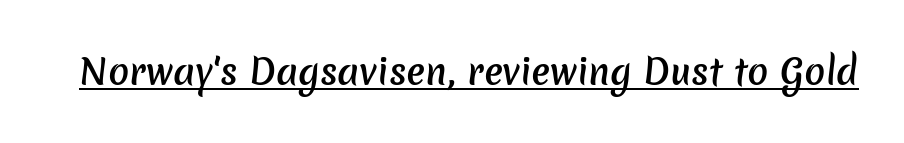
{"serif": "no", "bold": "semi", "weight": "semibold", "width": "normal", "stroke_contrast": "low", "x_height": "medium", "monospaced": "no", "underline": "yes", "letter_spacing": "normal", "letter_spacing_em": 0.0, "glyph_px": 35}
